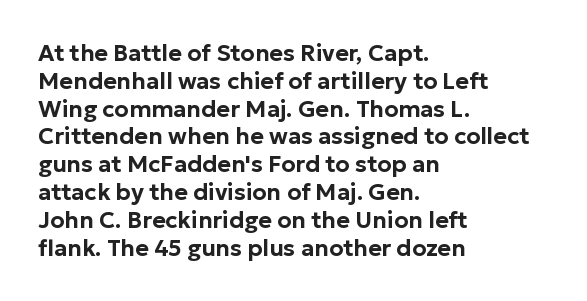
The image shows 23 px text type, upright; set left-aligned, line spacing 1.21x, normal letter spacing, not underlined.
